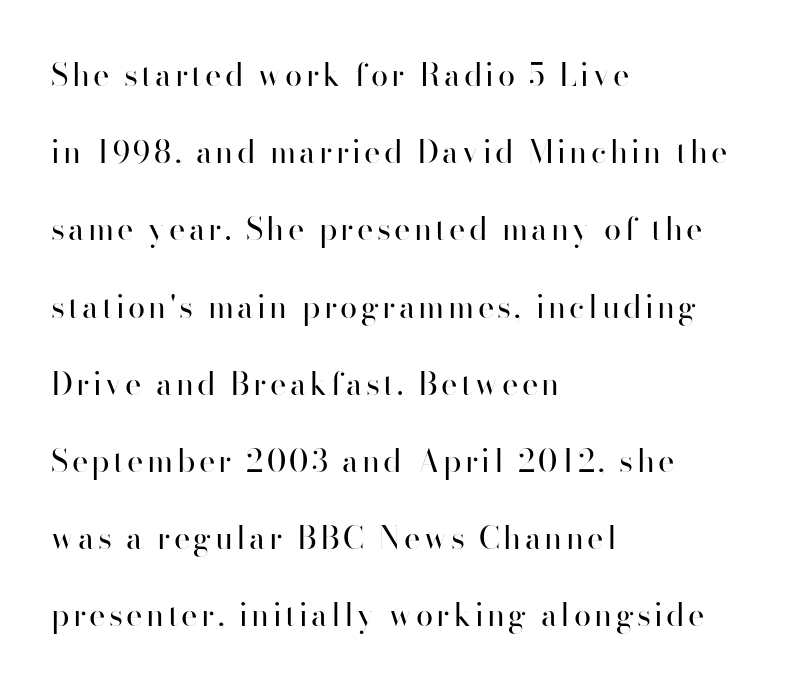
{"serif": "no", "italic": "no", "bold": "no", "weight": "regular", "width": "normal", "stroke_contrast": "high", "x_height": "small", "monospaced": "no", "underline": "no", "align": "left", "line_spacing": "loose", "line_spacing_ratio": 2.49, "glyph_px": 31}
